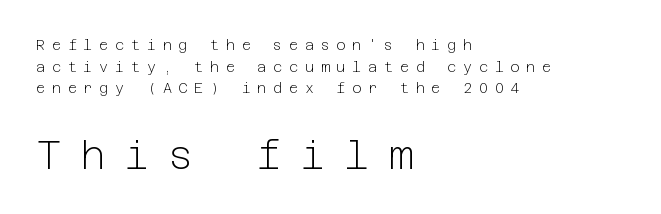
{"serif": "no", "italic": "no", "bold": "no", "weight": "light", "width": "normal", "stroke_contrast": "low", "x_height": "medium", "underline": "no", "align": "left", "line_spacing": "normal", "line_spacing_ratio": 1.54, "letter_spacing": "wide", "letter_spacing_em": 0.48, "larger_block": "second", "size_ratio": 2.79, "glyph_px": 39}
